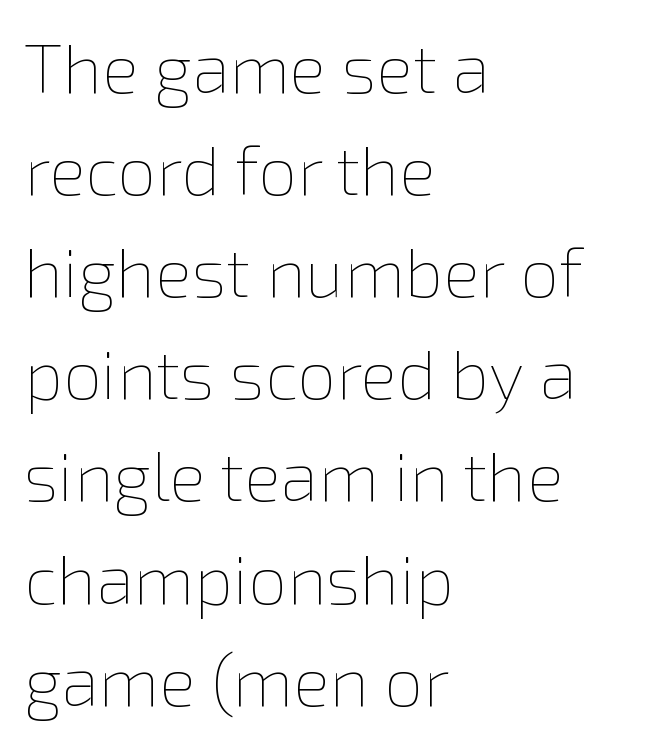
Q: Is the text bold? A: No.
Q: Is the text italic (slanted)? A: No, it is upright.
Q: Is the text underlined? A: No.
Q: How is the paragraph aligned? A: Left-aligned.
Q: Is the spacing between letters normal or unusually wide? A: Normal.
Q: Is the spacing between lines tight, normal or loose? A: Normal.
Q: Width (condensed, normal, or wide)? A: Normal.
Q: Stroke contrast? A: Low.
Q: x-height? A: Medium.
Q: Monospaced? A: No.
